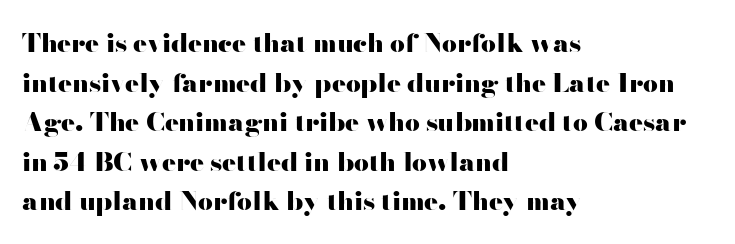
The image shows 26 px bold type, upright; set left-aligned, normal line spacing (1.52x), normal letter spacing, not underlined.
